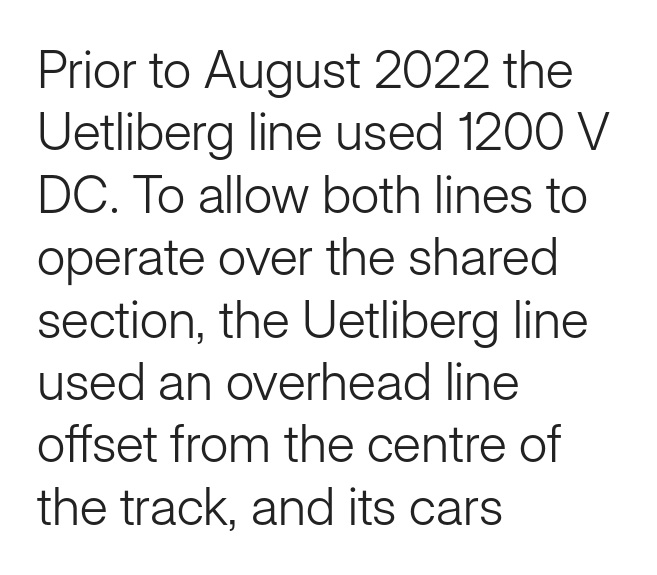
Q: Is the text bold? A: No.
Q: Is the text italic (slanted)? A: No, it is upright.
Q: Is the typeface a serif or a sans-serif typeface? A: Sans-serif.
Q: Is the text underlined? A: No.
Q: How is the paragraph aligned? A: Left-aligned.
Q: Is the spacing between letters normal or unusually wide? A: Normal.
Q: Width (condensed, normal, or wide)? A: Normal.
Q: Stroke contrast? A: Low.
Q: x-height? A: Medium.
Q: Monospaced? A: No.
